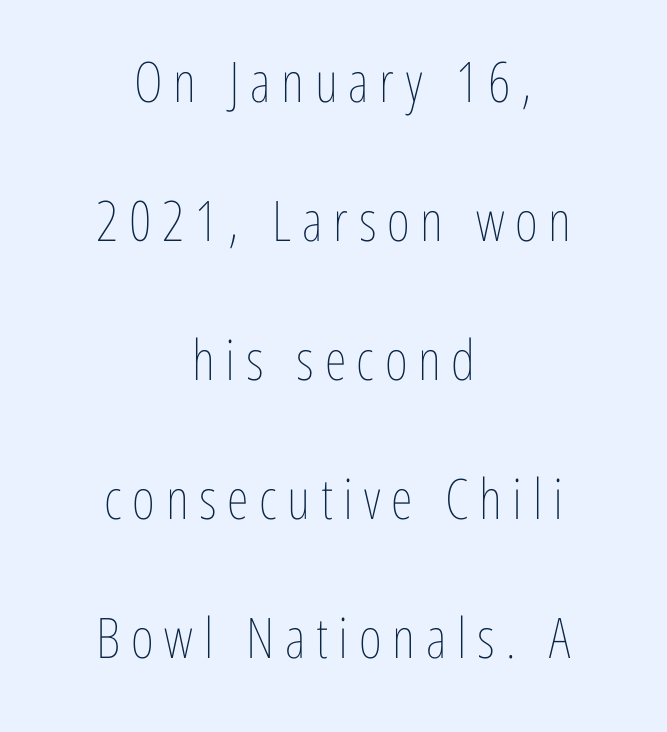
Q: Is the text bold? A: No.
Q: Is the text italic (slanted)? A: No, it is upright.
Q: Is the text underlined? A: No.
Q: How is the paragraph aligned? A: Centered.
Q: Is the spacing between lines tight, normal or loose? A: Loose.
Q: Width (condensed, normal, or wide)? A: Condensed.
Q: Stroke contrast? A: Low.
Q: x-height? A: Medium.
Q: Monospaced? A: No.
